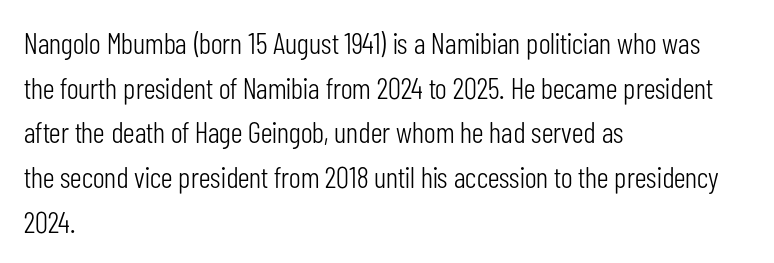
The image shows 30 px light, condensed sans-serif type, upright; set left-aligned, normal line spacing (1.49x), normal letter spacing, not underlined; low stroke contrast and a medium x-height.
